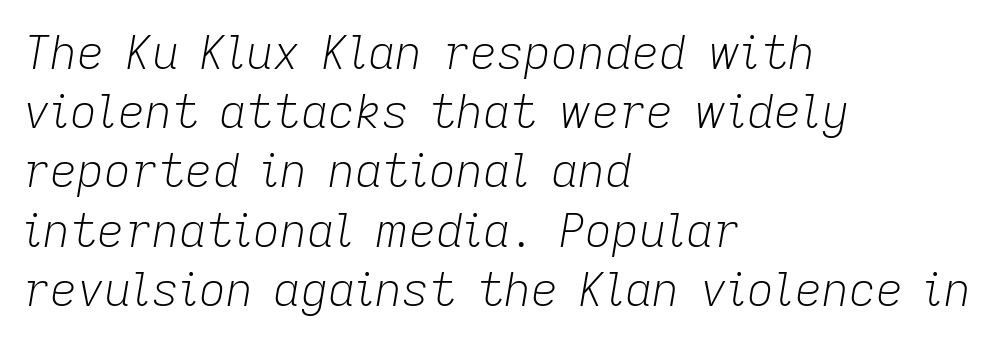
{"italic": "yes", "lean": "right", "slant_degrees": 9, "bold": "no", "weight": "light", "width": "normal", "stroke_contrast": "low", "x_height": "medium", "monospaced": "no", "underline": "no", "align": "left", "line_spacing": "normal", "line_spacing_ratio": 1.26, "letter_spacing": "normal", "letter_spacing_em": 0.0, "glyph_px": 47}
